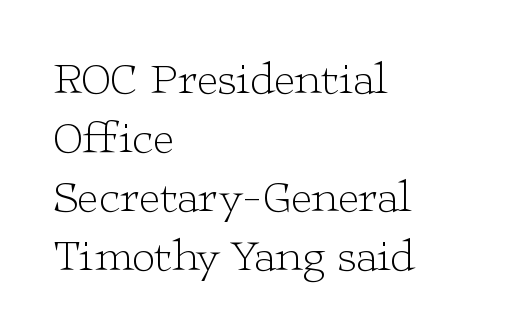
Caption: standard tracking, unaltered. Varying glyph widths throughout — classic text-font behaviour. The leading is moderate, giving the passage an even texture. Any mark beneath the type? The region is blank. Little horizontal feet cap the strokes, marking this as serif type.
